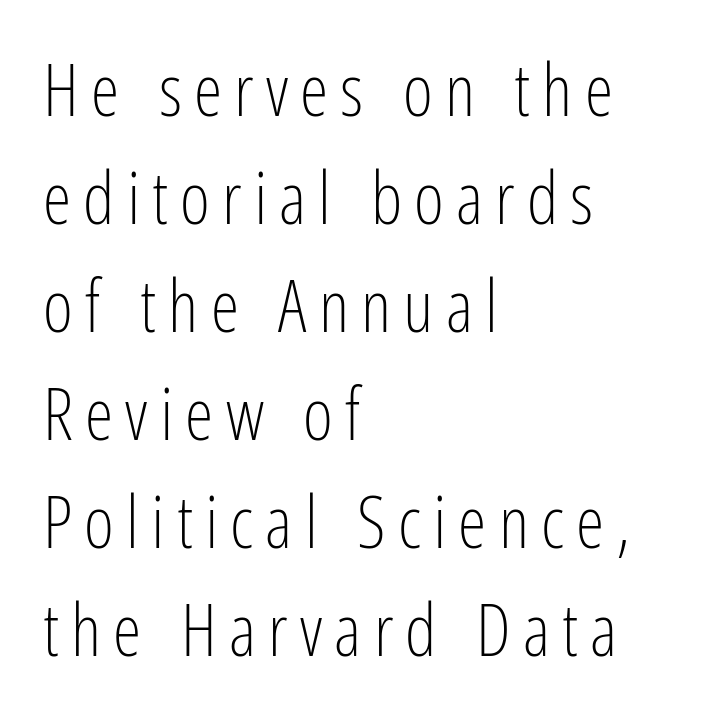
{"serif": "no", "italic": "no", "bold": "no", "weight": "light", "width": "condensed", "stroke_contrast": "low", "x_height": "medium", "monospaced": "no", "underline": "no", "align": "left", "line_spacing": "normal", "line_spacing_ratio": 1.5, "glyph_px": 72}
